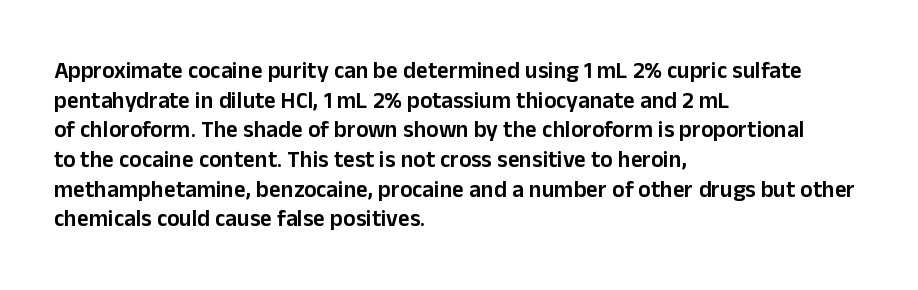
Stroke thickness is moderately raised; the sample reads as semibold. Vertical strokes here are truly vertical. The area under the type is left untouched. Summary of vertical rhythm: regular, with standard interline spacing.
